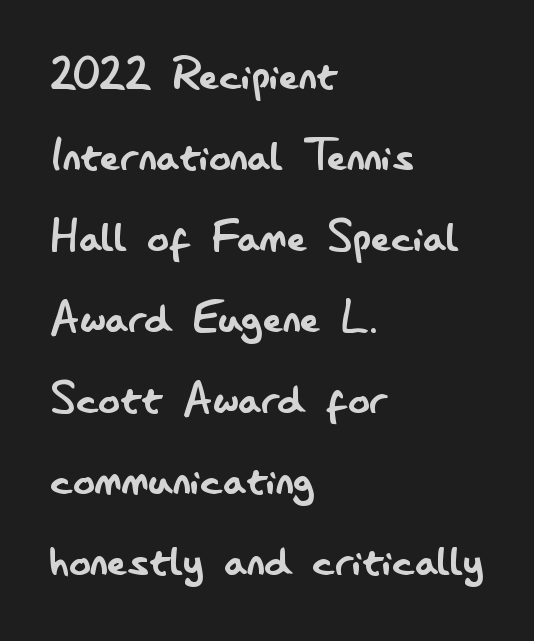
The image shows 54 px regular-weight, condensed sans-serif type, upright; set left-aligned, normal line spacing (1.5x), normal letter spacing, not underlined; low stroke contrast and a small x-height.
